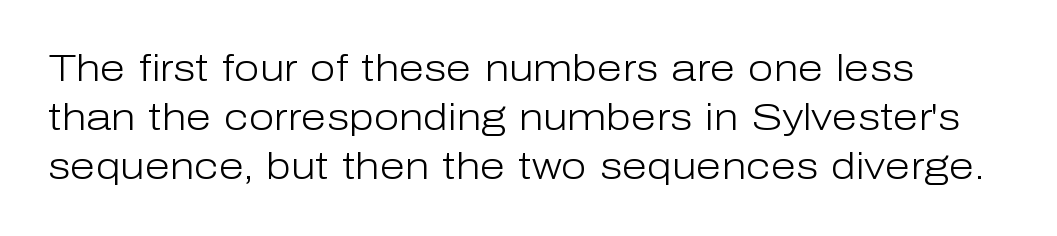
Heft: none added — not bold. Compared with typical body copy, the letter spacing here is the same. Leading matches the norm, producing a regular column. This rendering employs a face without finishing strokes, i.e., a sans-serif.
